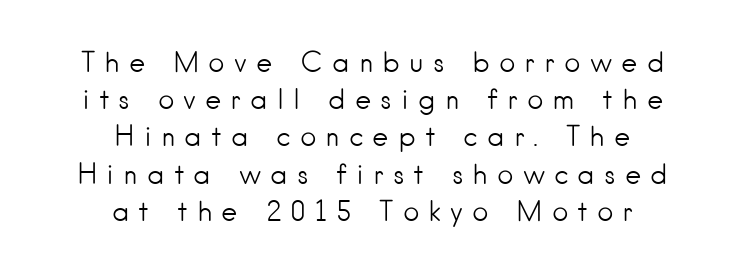
Q: Is the text bold? A: No.
Q: Is the text italic (slanted)? A: No, it is upright.
Q: Is the typeface a serif or a sans-serif typeface? A: Sans-serif.
Q: Is the text underlined? A: No.
Q: How is the paragraph aligned? A: Centered.
Q: Is the spacing between letters normal or unusually wide? A: Unusually wide.
Q: Is the spacing between lines tight, normal or loose? A: Normal.
Q: Width (condensed, normal, or wide)? A: Normal.
Q: Stroke contrast? A: Low.
Q: x-height? A: Small.
Q: Monospaced? A: No.
